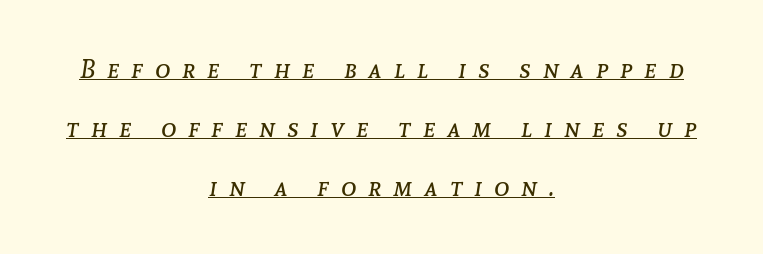
{"italic": "yes", "lean": "right", "slant_degrees": 8, "bold": "no", "underline": "yes", "align": "center", "line_spacing": "loose", "line_spacing_ratio": 2.26, "letter_spacing": "wide", "letter_spacing_em": 0.46, "glyph_px": 26}
